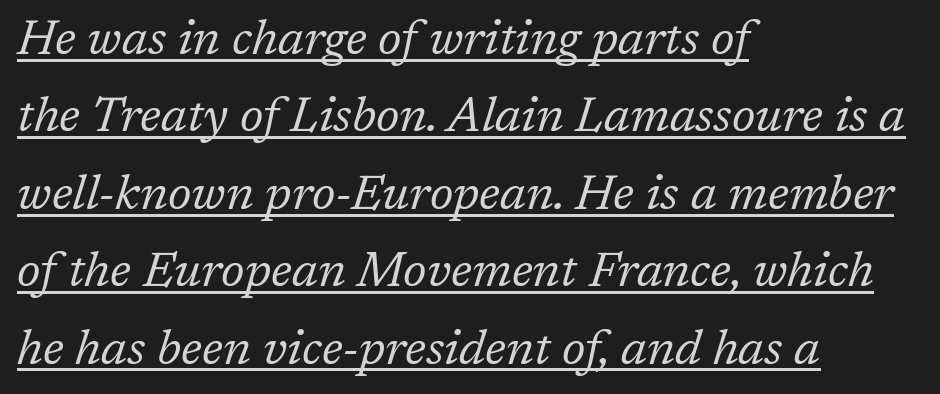
{"serif": "yes", "italic": "yes", "lean": "right", "slant_degrees": 17, "bold": "no", "weight": "regular", "width": "normal", "stroke_contrast": "low", "x_height": "medium", "monospaced": "no", "underline": "yes", "align": "left", "line_spacing": "normal", "line_spacing_ratio": 1.58, "letter_spacing": "normal", "letter_spacing_em": 0.0, "glyph_px": 49}
